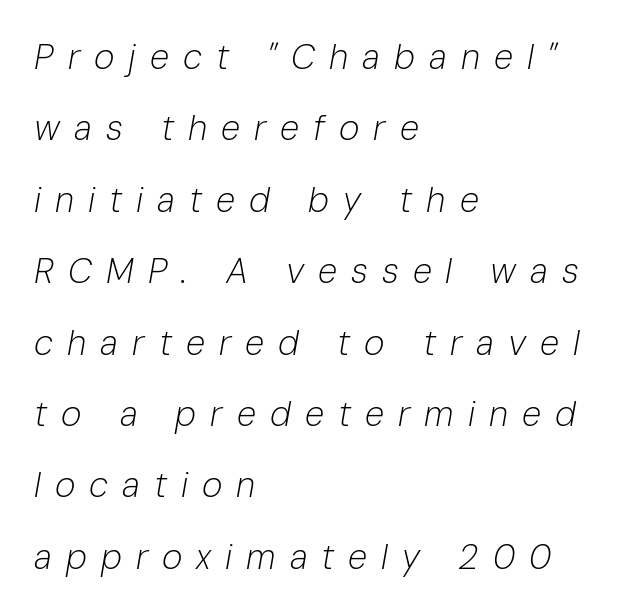
{"italic": "yes", "lean": "right", "slant_degrees": 10, "bold": "no", "weight": "light", "width": "normal", "stroke_contrast": "low", "x_height": "medium", "monospaced": "no", "underline": "no", "align": "left", "line_spacing": "loose", "line_spacing_ratio": 2.04, "letter_spacing": "wide", "letter_spacing_em": 0.4, "glyph_px": 35}
